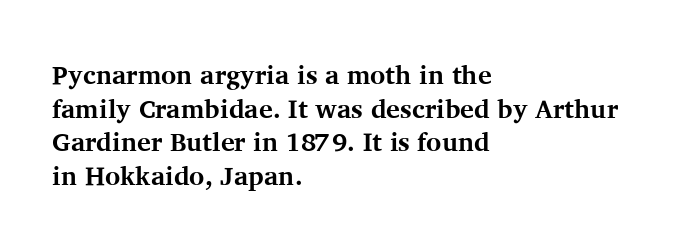
The image shows 26 px bold type, upright; set left-aligned, normal line spacing (1.29x), normal letter spacing, not underlined.
